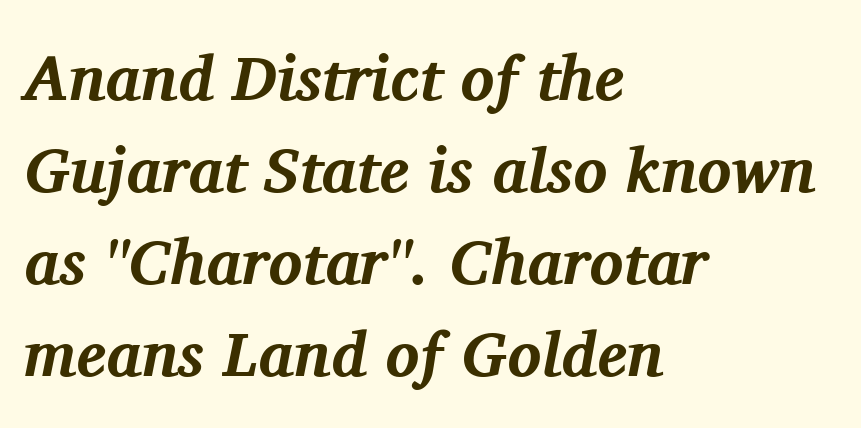
Proportional: the letters do not fall into vertical columns. The text carries the slant typical of an italic or oblique font. The face used here has the dense, thick strokes of a bold. This rendering leaves character spacing at its baseline value. Reading down the column, the eye jumps a familiar distance to each next line.
